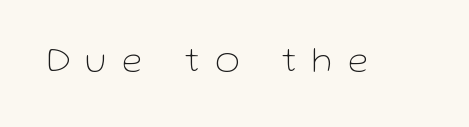
Loose tracking; the words dissolve into strings of separated letters. Counters stay open thanks to moderate or lighter strokes. Is this a fixed-width face? No — the glyphs have proportional, varying widths. Just letters on the line, the space beneath them empty. This is sans-serif lettering, the kind often seen on screens and signage.
